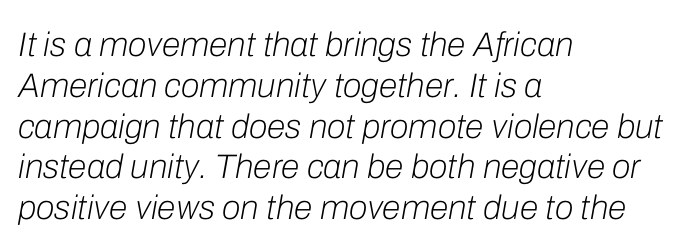
{"italic": "yes", "lean": "right", "slant_degrees": 10, "bold": "no", "weight": "light", "width": "normal", "stroke_contrast": "low", "x_height": "medium", "monospaced": "no", "underline": "no", "align": "left", "line_spacing_ratio": 1.2, "letter_spacing": "normal", "letter_spacing_em": 0.0, "glyph_px": 34}
